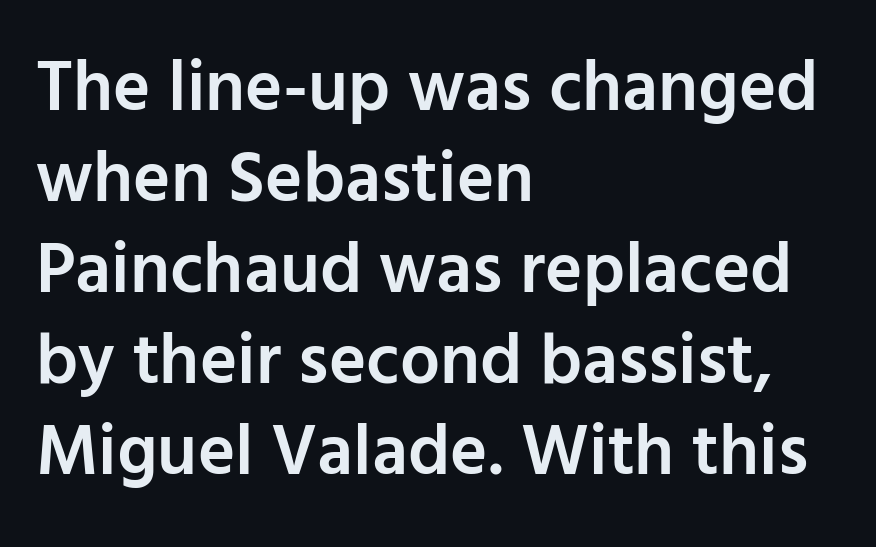
Beneath every word, the page is bare. The face used here is rendered with its standard letterfit. Italic: no, the glyphs are upright roman. Nope, no serifs anywhere on these letters. Compared with typical paragraphs, the rows here are spaced about the same.
